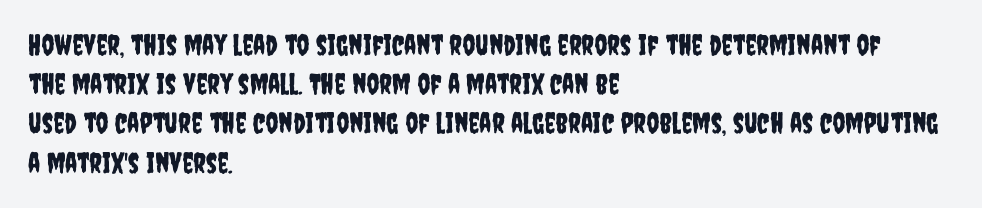
The image shows 28 px condensed sans-serif type, upright; set left-aligned, normal line spacing (1.4x), normal letter spacing, not underlined; low stroke contrast and a large x-height.
